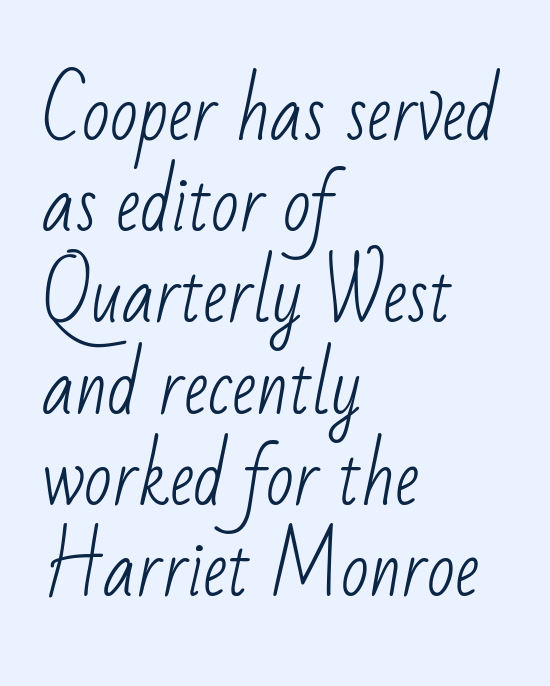
Q: Is the text bold? A: No.
Q: Is the typeface a serif or a sans-serif typeface? A: Sans-serif.
Q: Is the text underlined? A: No.
Q: How is the paragraph aligned? A: Left-aligned.
Q: Is the spacing between letters normal or unusually wide? A: Normal.
Q: Is the spacing between lines tight, normal or loose? A: Normal.
Q: Width (condensed, normal, or wide)? A: Condensed.
Q: Stroke contrast? A: Low.
Q: x-height? A: Small.
Q: Monospaced? A: No.
